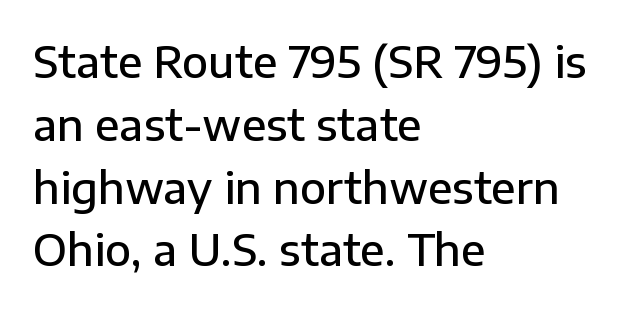
The image shows 43 px semibold sans-serif type, upright; set left-aligned, normal line spacing (1.46x), normal letter spacing, not underlined; low stroke contrast and a medium x-height.
